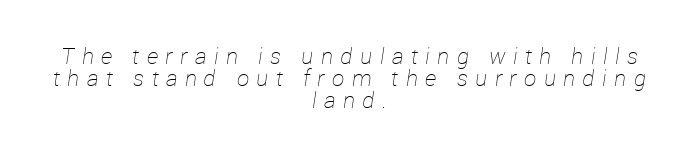
The image shows 22 px text type, italic (leaning right); set centered, tight line spacing (0.99x), unusually wide letter spacing (+0.34 em), not underlined.
